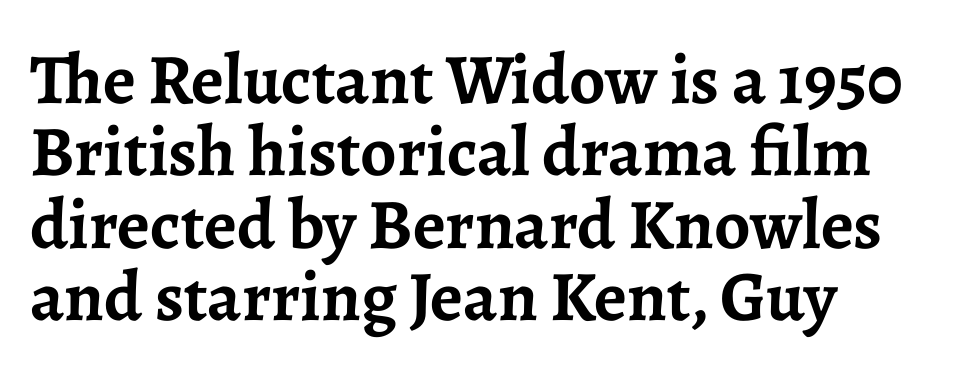
To sum up the face: it has serifs. The specimen reads as upright at a glance. A typesetter would call this proportional, since set widths differ per character. Regarding leading, the lines here are crowded together.
